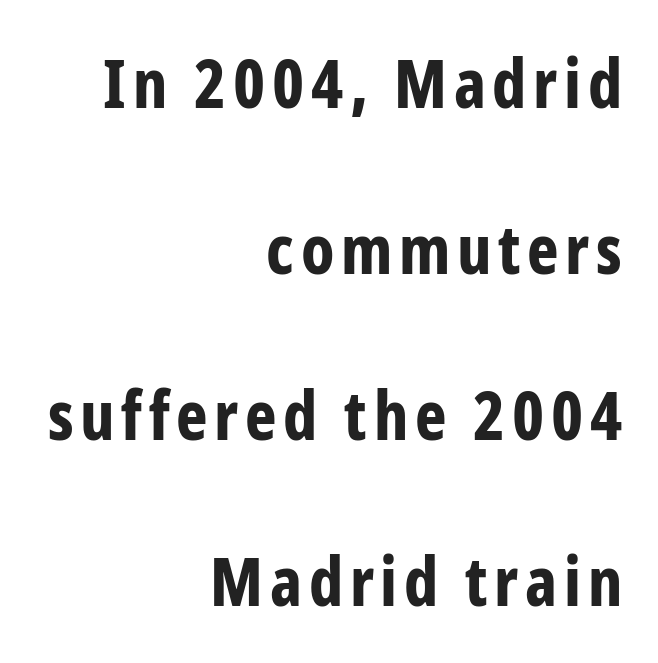
Think of a printed novel: that variable character pitch is what you see here. If you drew a line through each stem, it would be perfectly vertical. Are there feet on the stems? There aren't — it's a sans. Leading is clearly above the norm, producing a sparse column. Set as a true bold cut, around the 700 mark. Honestly, there is no underline to notice here at all.
